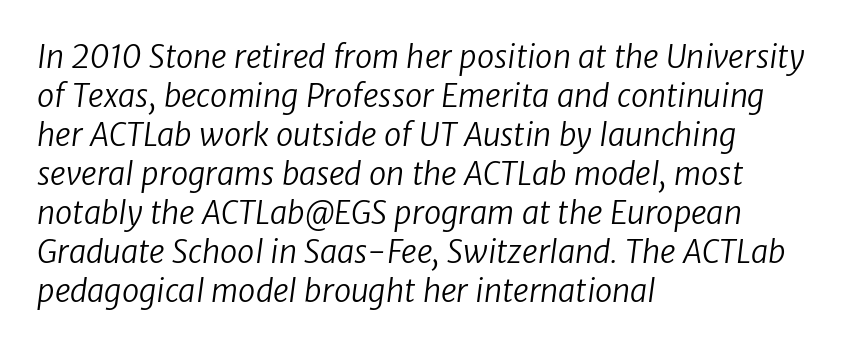
{"serif": "no", "bold": "no", "weight": "regular", "width": "normal", "stroke_contrast": "low", "x_height": "medium", "monospaced": "no", "underline": "no", "align": "left", "line_spacing": "normal", "line_spacing_ratio": 1.26, "letter_spacing": "normal", "letter_spacing_em": 0.0, "glyph_px": 31}
